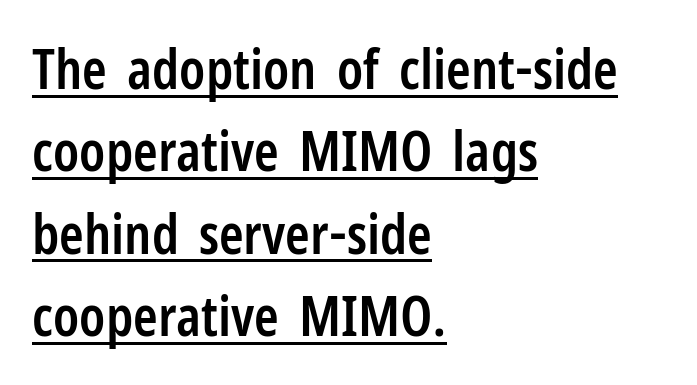
Is there an underline? Yes — a line sits under the letters. Does the lettering tilt? It doesn't — this is upright. Honestly, the letter spacing is just normal — you wouldn't notice it. In terms of leading, this rendering sits right in the middle. Which margin do the lines hug? The left one — the right edge is uneven.
